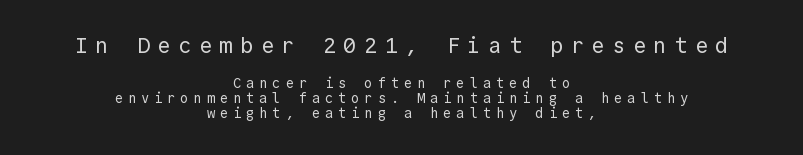
Q: Is the text bold? A: No.
Q: Is the text italic (slanted)? A: No, it is upright.
Q: Is the text underlined? A: No.
Q: How is the paragraph aligned? A: Centered.
Q: Is the spacing between letters normal or unusually wide? A: Unusually wide.
Q: Is the spacing between lines tight, normal or loose? A: Tight.
Q: Which block of text is set in a larger size, the first (top) or the second (bottom)? A: The first (top) one.
